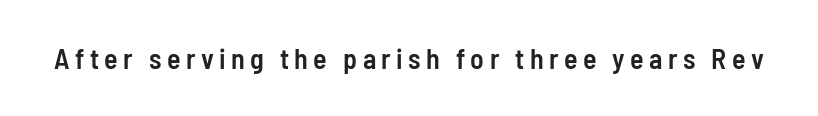
{"serif": "no", "italic": "no", "bold": "semi", "weight": "semibold", "width": "condensed", "stroke_contrast": "low", "x_height": "medium", "monospaced": "no", "underline": "no", "glyph_px": 28}
